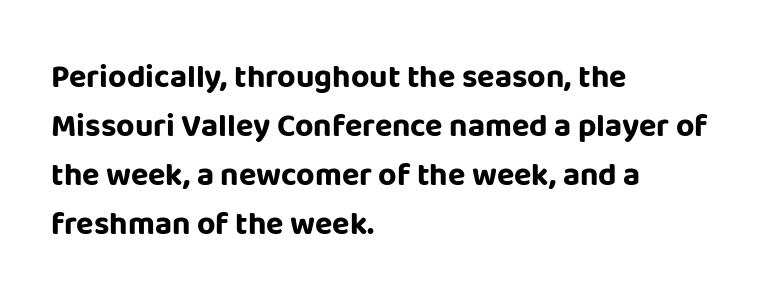
The image shows 32 px bold sans-serif type, upright; set left-aligned, normal line spacing (1.53x), normal letter spacing, not underlined; low stroke contrast and a large x-height.
